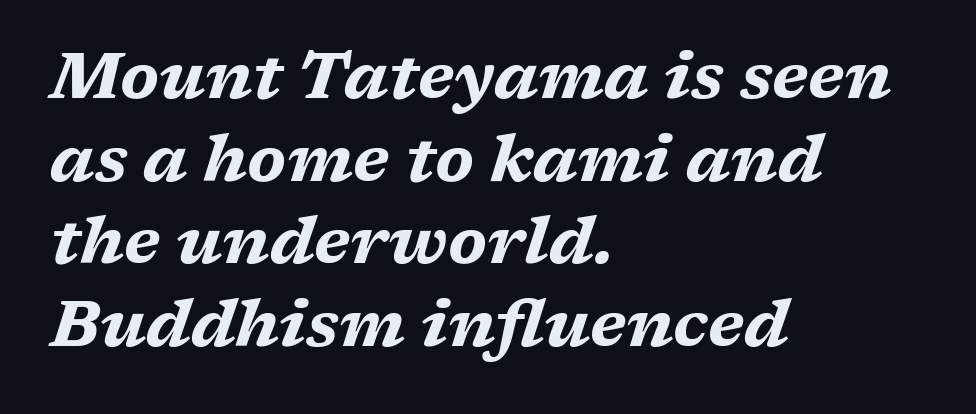
Q: Is the text bold? A: Yes.
Q: Is the text italic (slanted)? A: Yes, it leans right by about 17 degrees.
Q: Is the text underlined? A: No.
Q: How is the paragraph aligned? A: Left-aligned.
Q: Is the spacing between letters normal or unusually wide? A: Normal.
Q: Is the spacing between lines tight, normal or loose? A: Normal.
Q: Width (condensed, normal, or wide)? A: Wide.
Q: Stroke contrast? A: Medium.
Q: x-height? A: Medium.
Q: Monospaced? A: No.
